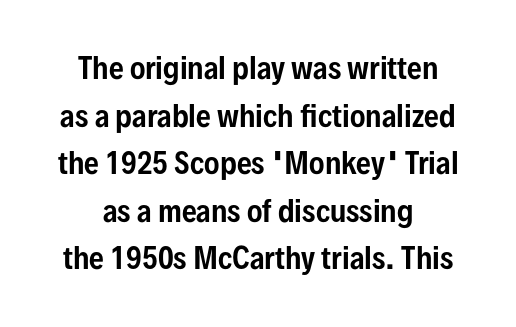
{"serif": "no", "italic": "no", "width": "condensed", "stroke_contrast": "low", "x_height": "medium", "monospaced": "no", "underline": "no", "align": "center", "line_spacing": "normal", "line_spacing_ratio": 1.64, "letter_spacing": "normal", "letter_spacing_em": 0.0, "glyph_px": 29}
